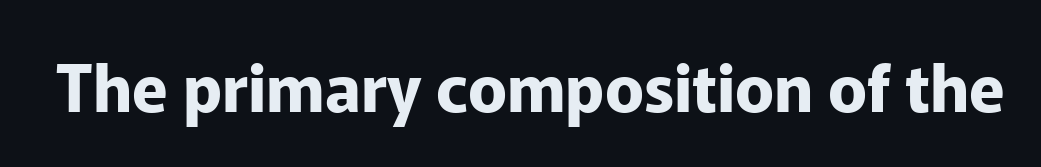
Q: Is the text bold? A: Yes.
Q: Is the text italic (slanted)? A: No, it is upright.
Q: Is the typeface a serif or a sans-serif typeface? A: Sans-serif.
Q: Is the text underlined? A: No.
Q: Is the spacing between letters normal or unusually wide? A: Normal.
Q: Width (condensed, normal, or wide)? A: Normal.
Q: Stroke contrast? A: Low.
Q: x-height? A: Medium.
Q: Monospaced? A: No.
